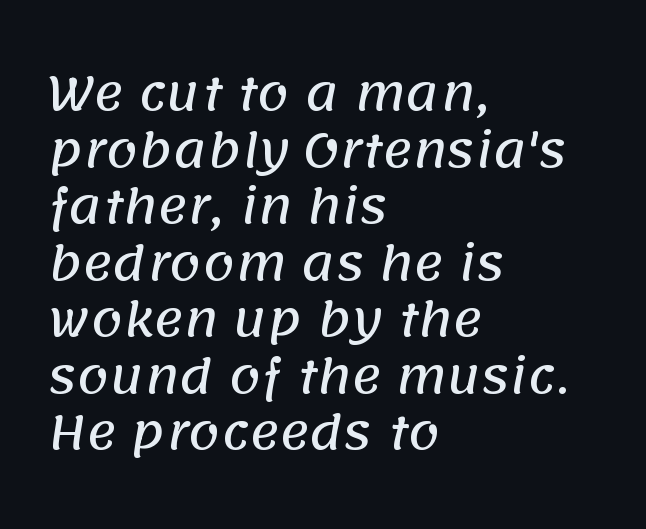
The space beneath each line is pristine and unruled. Each line starts at the same left margin while the right side varies. The rendering shows plain stroke endings on the letterforms — a sans-serif design. Is the letter spacing exaggerated? No — it looks like the ordinary default.
